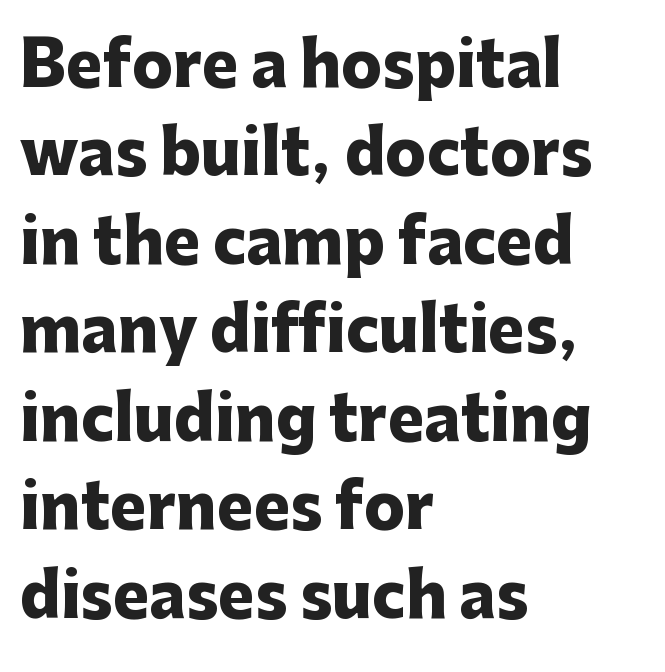
Italic? Not at all — the glyphs are vertical. Left-aligned paragraph, ragged on the right. In terms of weight, the rendering is a true, heavy bold. Students, observe: this is what conventionally led text looks like. Spacing verdict: proportional, widths tailored to each character. Descender tails drop into unmarked territory.
